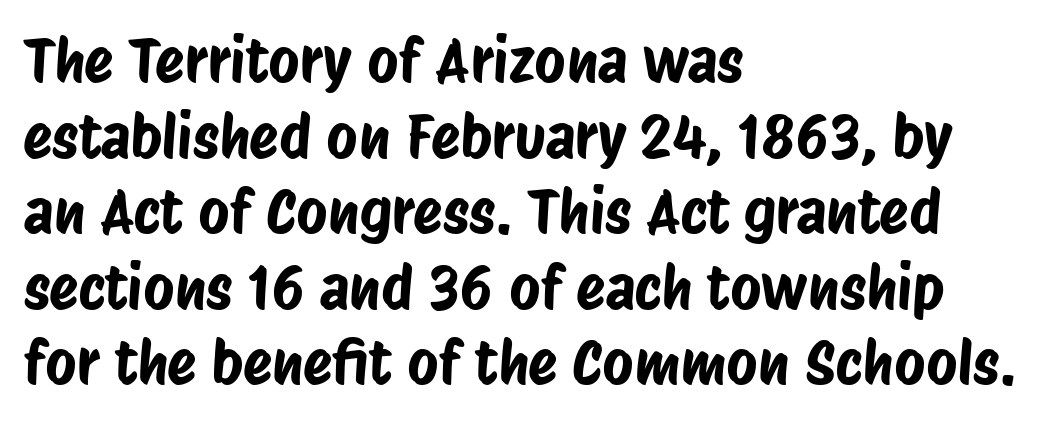
{"serif": "no", "width": "condensed", "stroke_contrast": "low", "x_height": "large", "monospaced": "no", "underline": "no", "align": "left", "line_spacing": "normal", "line_spacing_ratio": 1.26, "letter_spacing": "normal", "letter_spacing_em": 0.0, "glyph_px": 60}
